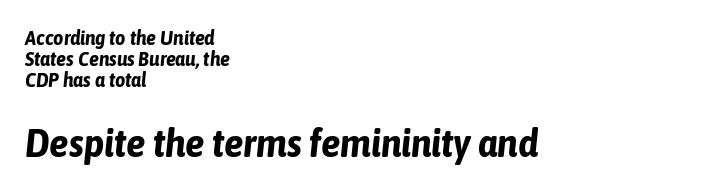
The image shows 39 px bold, condensed type, italic (leaning right); set left-aligned, tight line spacing (1.04x), normal letter spacing, not underlined; the second (bottom) block is 1.95x larger; low stroke contrast and a medium x-height.
